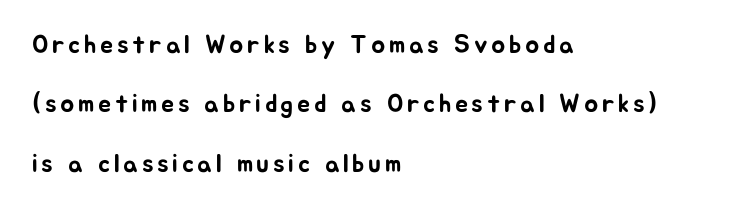
Q: Is the text italic (slanted)? A: No, it is upright.
Q: Is the text underlined? A: No.
Q: How is the paragraph aligned? A: Left-aligned.
Q: Is the spacing between lines tight, normal or loose? A: Loose.
